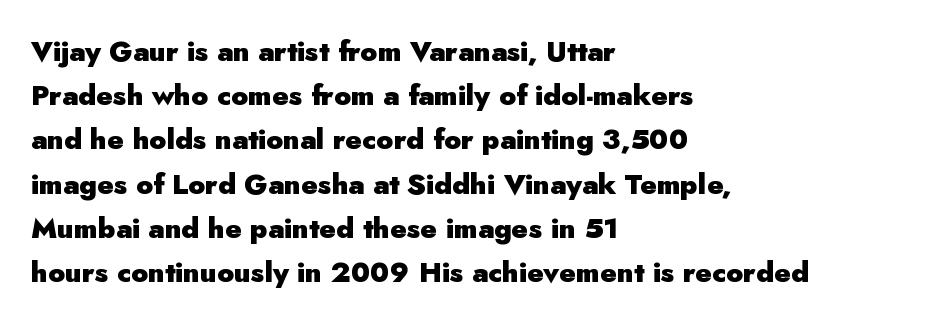
The image shows 28 px heavy sans-serif type, upright; set left-aligned, normal line spacing (1.58x), normal letter spacing, not underlined; low stroke contrast and a small x-height.
